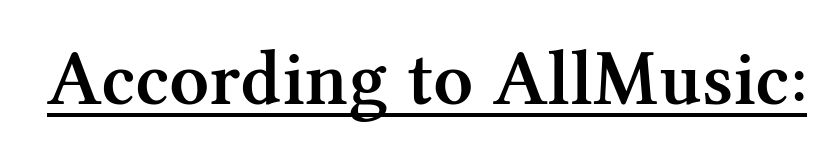
{"serif": "yes", "italic": "no", "bold": "semi", "weight": "semibold", "width": "normal", "stroke_contrast": "medium", "x_height": "medium", "monospaced": "no", "underline": "yes", "letter_spacing": "normal", "letter_spacing_em": 0.0, "glyph_px": 78}
